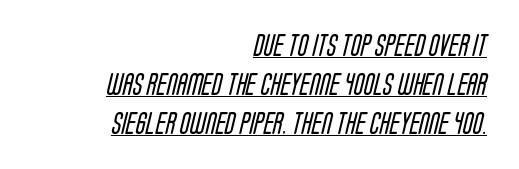
{"bold": "no", "underline": "yes", "align": "right", "line_spacing": "normal", "line_spacing_ratio": 1.7, "letter_spacing": "normal", "letter_spacing_em": 0.0, "glyph_px": 23}
